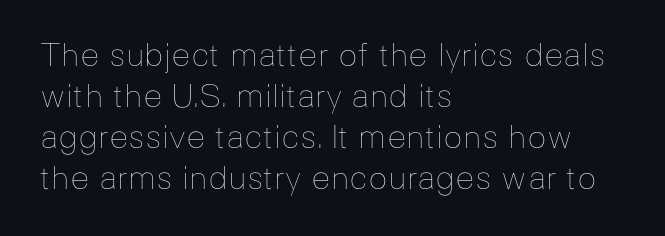
The typesetting does not lean heavy: it is not bold. No word sits above an underline. Is the letter spacing exaggerated? No — it looks like the ordinary default. Is this a fixed-width face? No — the glyphs have proportional, varying widths. Is there any slant? The stems are plumb. Alignment: flush left.
